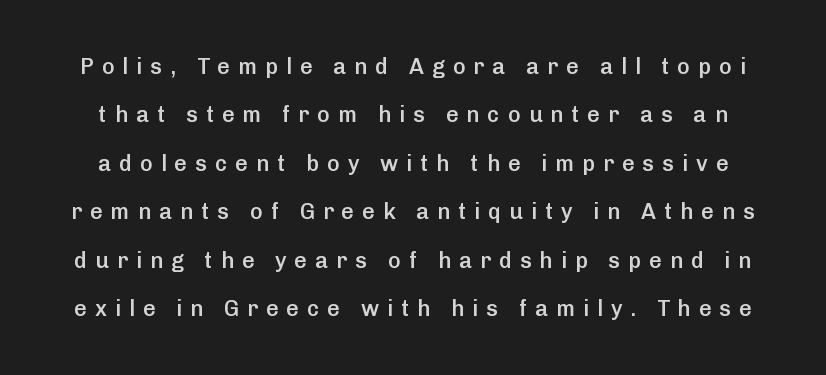
Notice how the stems are strictly vertical — no italics here. As a designer I'd log this as weight 600, semibold. The zone under the glyphs is completely vacant. How would I describe the line gaps? Wide and relaxed. The face used here is rendered with a markedly widened letterfit.
